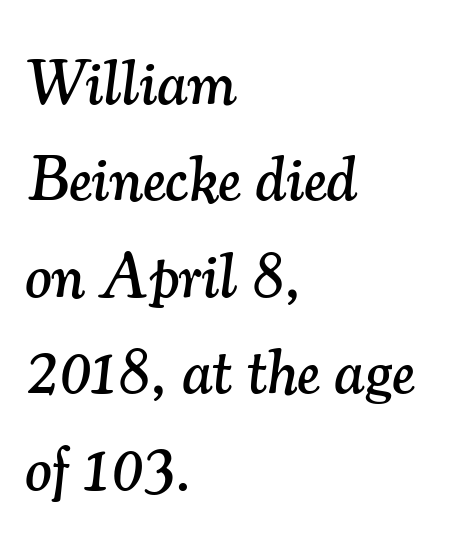
Q: Is the text italic (slanted)? A: Yes, it leans right by about 7 degrees.
Q: Is the typeface a serif or a sans-serif typeface? A: Serif.
Q: Is the text underlined? A: No.
Q: How is the paragraph aligned? A: Left-aligned.
Q: Is the spacing between letters normal or unusually wide? A: Normal.
Q: Is the spacing between lines tight, normal or loose? A: Normal.
Q: Width (condensed, normal, or wide)? A: Normal.
Q: Stroke contrast? A: Medium.
Q: x-height? A: Small.
Q: Monospaced? A: No.
